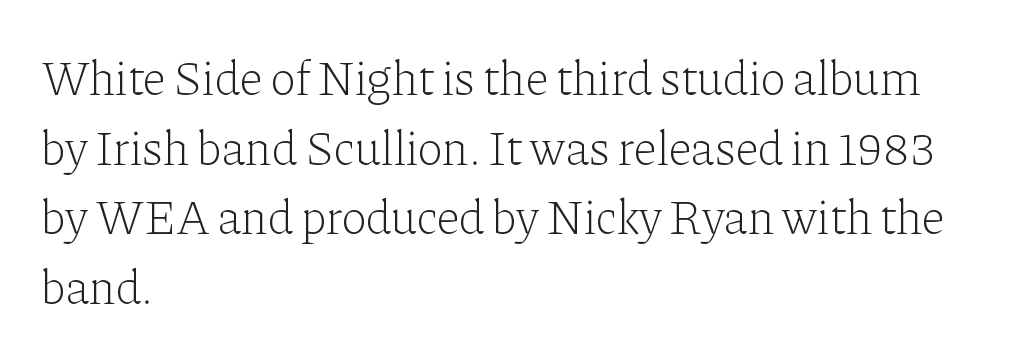
The image shows 48 px light serif type, upright; set left-aligned, normal line spacing (1.45x), normal letter spacing, not underlined; low stroke contrast and a medium x-height.
